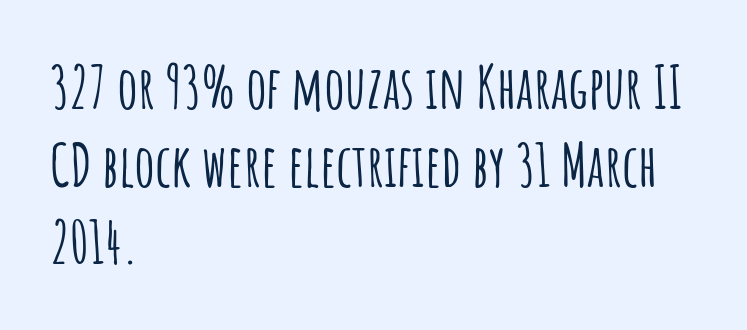
The strip under each line holds only bare page. Compared with a centered layout, this one pins lines to the left instead. The vertical gap from one line to the next is medium. Italic? Not at all — the glyphs are vertical.
